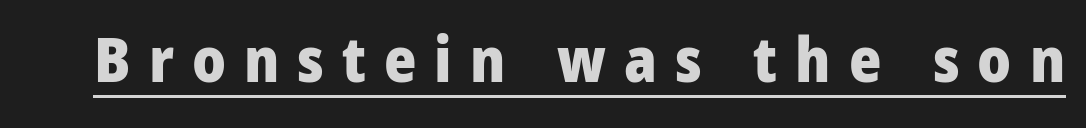
Q: Is the text bold? A: Yes.
Q: Is the text italic (slanted)? A: No, it is upright.
Q: Is the typeface a serif or a sans-serif typeface? A: Sans-serif.
Q: Is the text underlined? A: Yes.
Q: Is the spacing between letters normal or unusually wide? A: Unusually wide.
Q: Width (condensed, normal, or wide)? A: Condensed.
Q: Stroke contrast? A: Low.
Q: x-height? A: Large.
Q: Monospaced? A: No.
